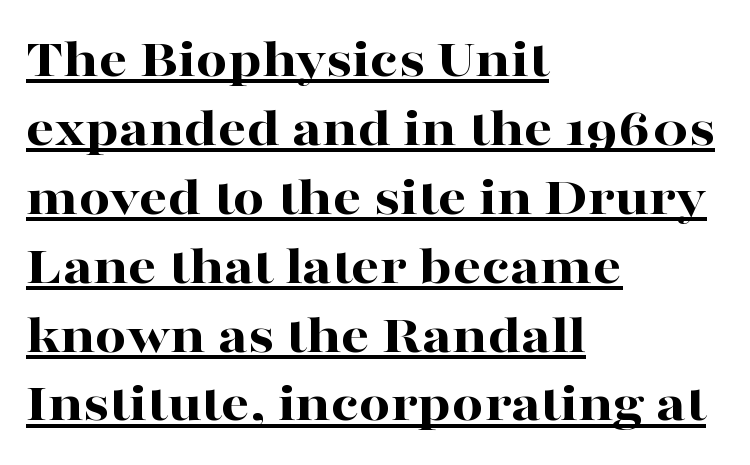
Honestly, the letter spacing is just normal — you wouldn't notice it. Note the varied advance widths — an 'i' is clearly narrower than an 'm'. The face used here has the dense, thick strokes of a bold. Do the letters lean? They stand straight. Visually the block forms a straight wall on the left and a jagged coastline on the right.
